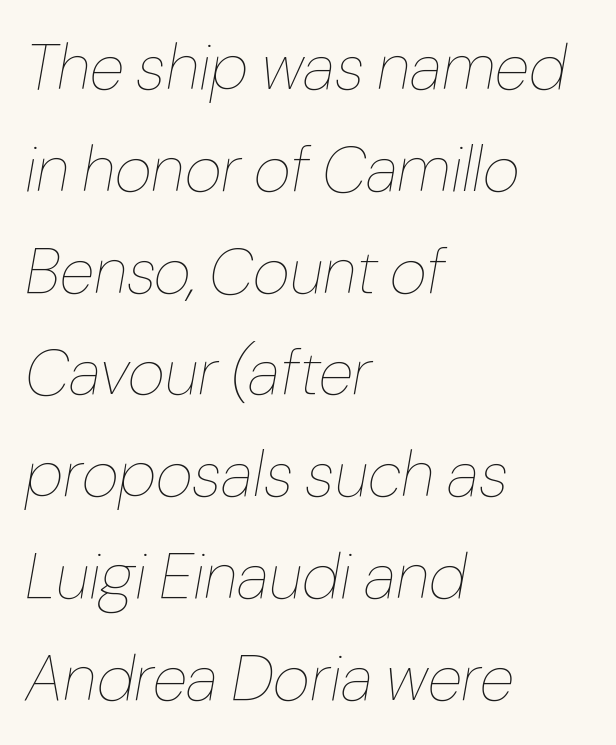
The leading is moderate, giving the passage an even texture. A typesetter would mark this as italic. Beneath every word, the page is bare. Unbolded letterforms with no extra heft. Observe the ordinary spacing: letters are neighbours, not strangers.
